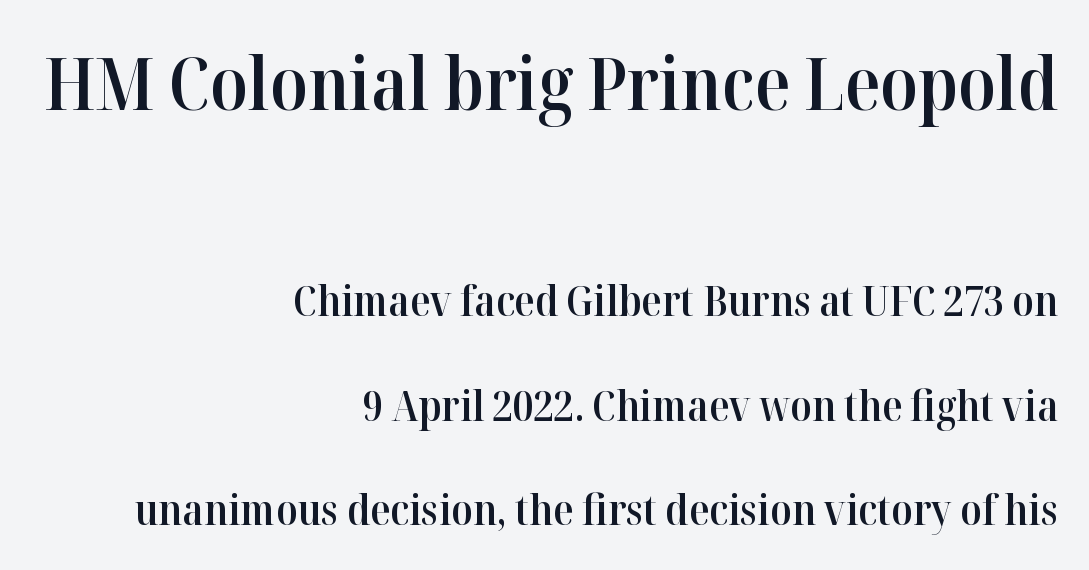
Look at the bottom of the vertical strokes: they flare into serifs here. Characters remain perfectly vertical along every line. Is the letter spacing exaggerated? No — it looks like the ordinary default. Is there much room between lines? Yes — plenty of vertical air separates them. Slightly chunky letters — semibold, I'd say, not full bold.
